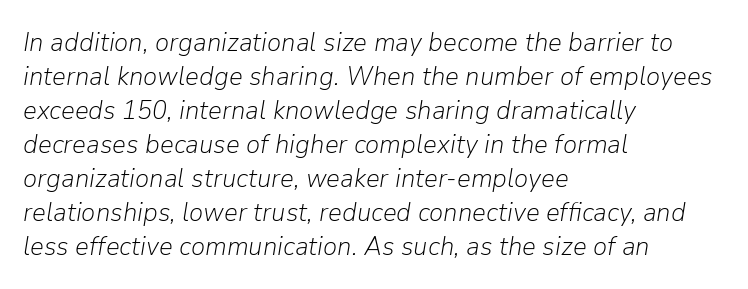
{"italic": "yes", "lean": "right", "slant_degrees": 9, "bold": "no", "underline": "no", "align": "left", "line_spacing": "normal", "line_spacing_ratio": 1.26, "letter_spacing": "normal", "letter_spacing_em": 0.0, "glyph_px": 27}
